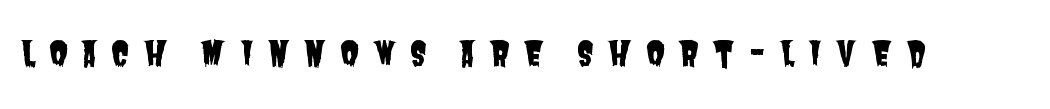
{"serif": "no", "width": "condensed", "stroke_contrast": "low", "x_height": "large", "monospaced": "no", "underline": "no", "letter_spacing": "wide", "letter_spacing_em": 0.4, "glyph_px": 34}
